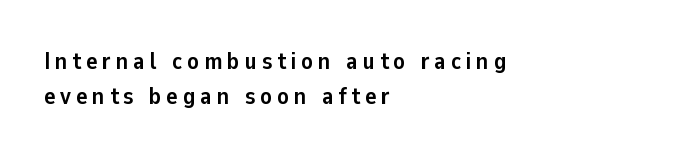
{"italic": "no", "bold": "yes", "underline": "no", "align": "left", "line_spacing": "normal", "line_spacing_ratio": 1.44, "letter_spacing": "wide", "letter_spacing_em": 0.2, "glyph_px": 24}
